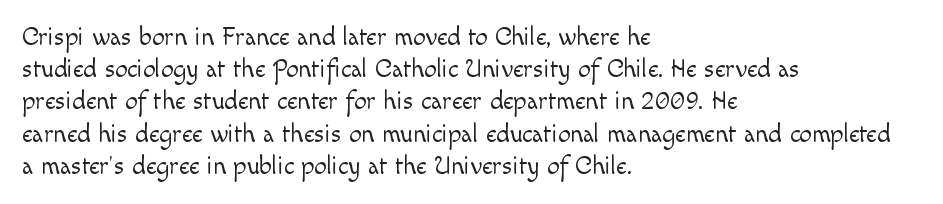
The image shows 25 px text type, upright; set left-aligned, normal line spacing (1.29x), normal letter spacing, not underlined.
